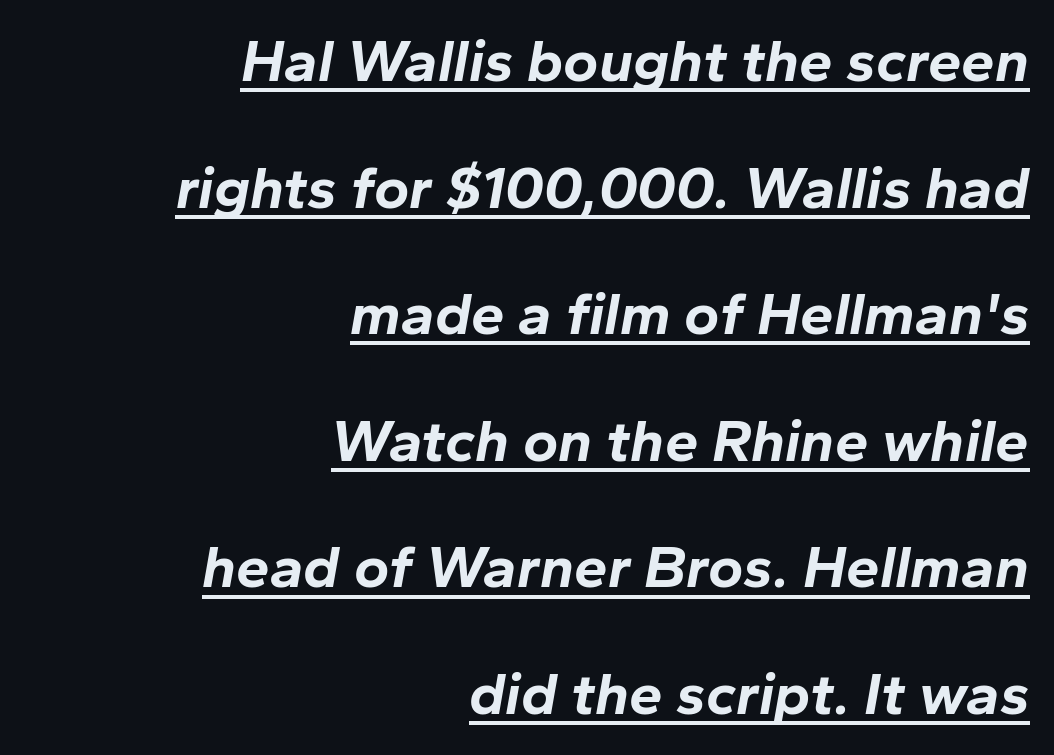
A typesetter would call this zero additional tracking. Is this a fixed-width face? No — the glyphs have proportional, varying widths. Vertical spacing — loose. The typography opts for an oblique posture over an upright one. A typographer would call this underscored text.
